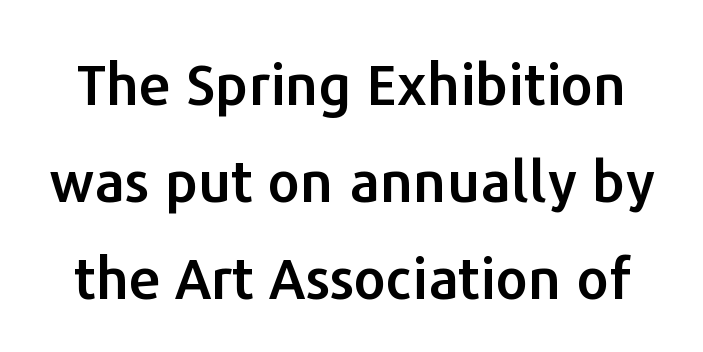
The image shows 57 px sans-serif type, upright; set normal line spacing (1.7x), normal letter spacing, not underlined; low stroke contrast and a medium x-height.
